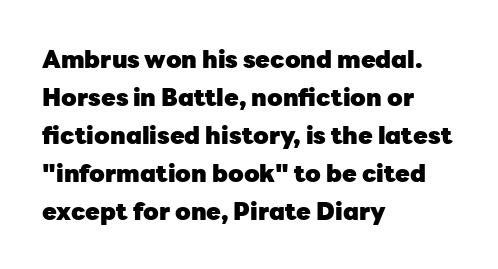
{"italic": "no", "bold": "yes", "underline": "no", "align": "left", "line_spacing": "normal", "line_spacing_ratio": 1.58, "letter_spacing": "normal", "letter_spacing_em": 0.0, "glyph_px": 24}
